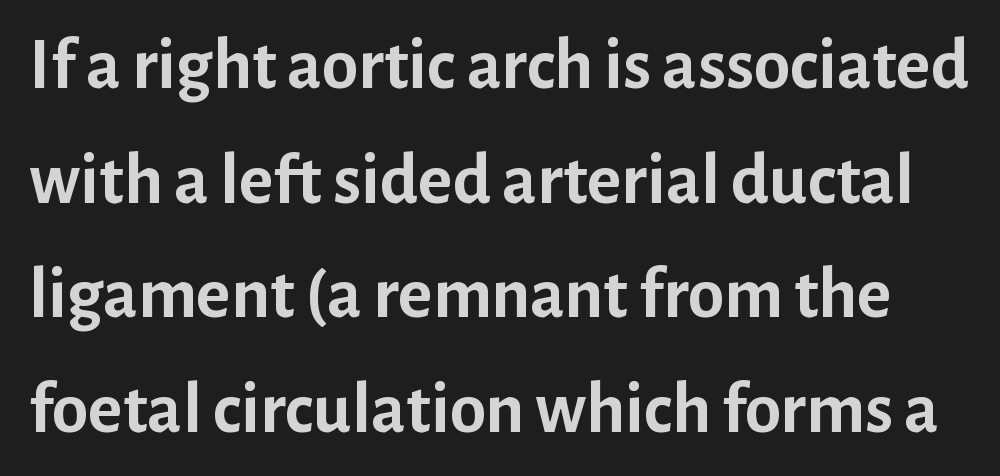
The image shows 73 px semibold sans-serif type, upright; set normal line spacing (1.57x), normal letter spacing, not underlined; low stroke contrast and a medium x-height.
